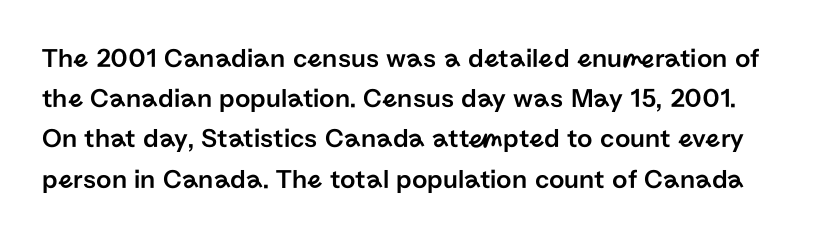
Q: Is the text italic (slanted)? A: No, it is upright.
Q: Is the text underlined? A: No.
Q: Is the spacing between letters normal or unusually wide? A: Normal.
Q: Is the spacing between lines tight, normal or loose? A: Normal.
